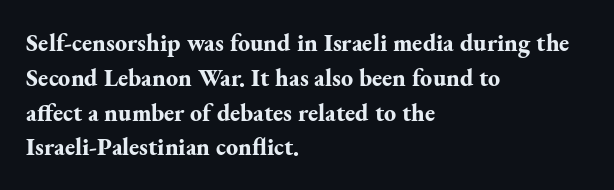
Q: Is the text bold? A: Yes.
Q: Is the text italic (slanted)? A: No, it is upright.
Q: Is the text underlined? A: No.
Q: How is the paragraph aligned? A: Left-aligned.
Q: Is the spacing between letters normal or unusually wide? A: Normal.
Q: Is the spacing between lines tight, normal or loose? A: Normal.
